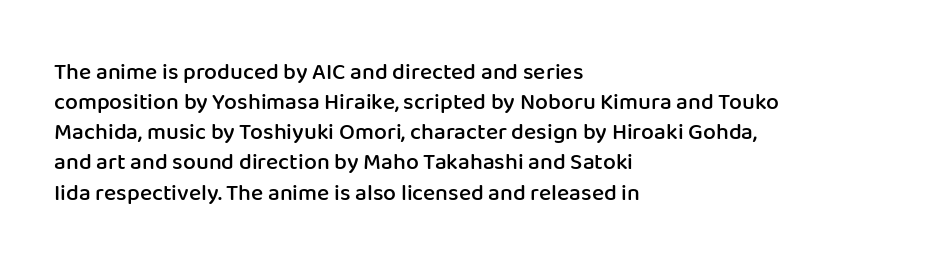
Q: Is the text bold? A: Semi-bold.
Q: Is the text italic (slanted)? A: No, it is upright.
Q: Is the text underlined? A: No.
Q: How is the paragraph aligned? A: Left-aligned.
Q: Is the spacing between letters normal or unusually wide? A: Normal.
Q: Is the spacing between lines tight, normal or loose? A: Normal.
